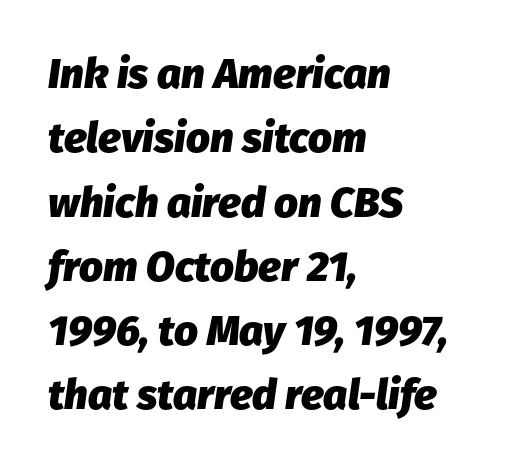
The image shows 42 px heavy type, italic (leaning right); set left-aligned, normal line spacing (1.53x), normal letter spacing, not underlined; low stroke contrast and a medium x-height.
